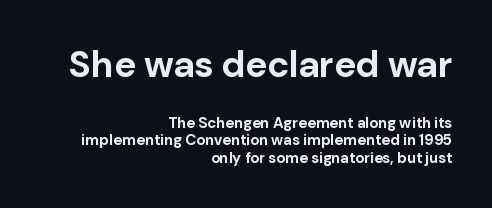
Q: Is the text bold? A: Yes.
Q: Is the text italic (slanted)? A: No, it is upright.
Q: Is the typeface a serif or a sans-serif typeface? A: Sans-serif.
Q: Is the text underlined? A: No.
Q: How is the paragraph aligned? A: Right-aligned.
Q: Is the spacing between letters normal or unusually wide? A: Normal.
Q: Which block of text is set in a larger size, the first (top) or the second (bottom)? A: The first (top) one.
Q: Width (condensed, normal, or wide)? A: Normal.
Q: Stroke contrast? A: Low.
Q: x-height? A: Medium.
Q: Monospaced? A: No.
